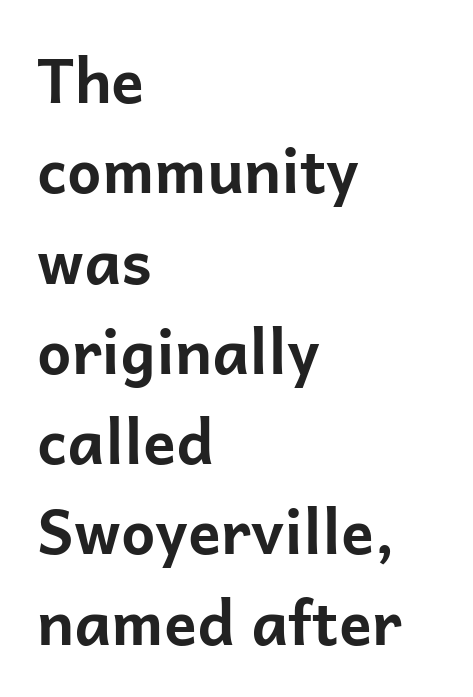
Q: Is the text bold? A: Yes.
Q: Is the text italic (slanted)? A: No, it is upright.
Q: Is the typeface a serif or a sans-serif typeface? A: Sans-serif.
Q: Is the text underlined? A: No.
Q: How is the paragraph aligned? A: Left-aligned.
Q: Is the spacing between letters normal or unusually wide? A: Normal.
Q: Is the spacing between lines tight, normal or loose? A: Normal.
Q: Width (condensed, normal, or wide)? A: Normal.
Q: Stroke contrast? A: Low.
Q: x-height? A: Medium.
Q: Monospaced? A: No.
